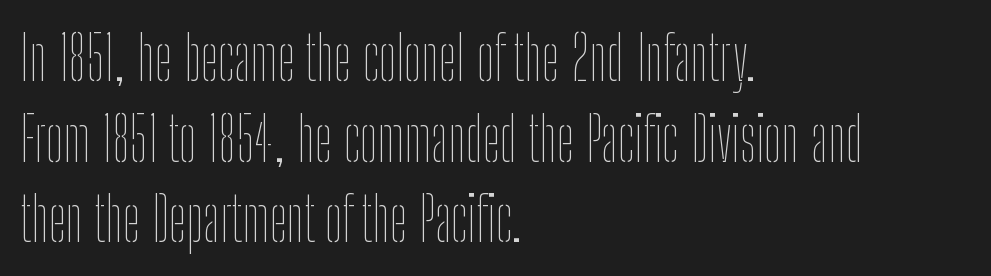
{"italic": "no", "bold": "no", "weight": "thin", "width": "condensed", "stroke_contrast": "low", "x_height": "medium", "monospaced": "no", "underline": "no", "align": "left", "line_spacing": "normal", "line_spacing_ratio": 1.32, "letter_spacing": "normal", "letter_spacing_em": 0.0, "glyph_px": 61}
